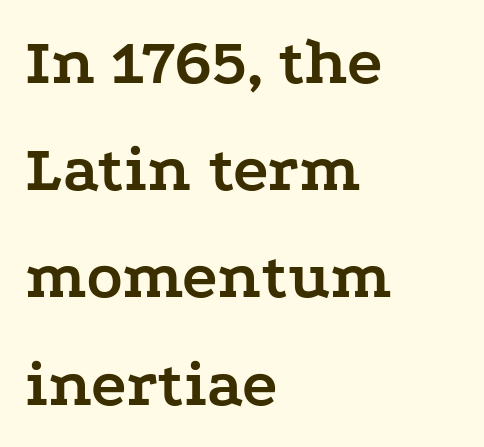
{"serif": "yes", "italic": "no", "bold": "yes", "weight": "semibold", "width": "wide", "stroke_contrast": "low", "x_height": "medium", "monospaced": "no", "underline": "no", "align": "left", "line_spacing": "normal", "line_spacing_ratio": 1.6, "letter_spacing": "normal", "letter_spacing_em": 0.0, "glyph_px": 67}
